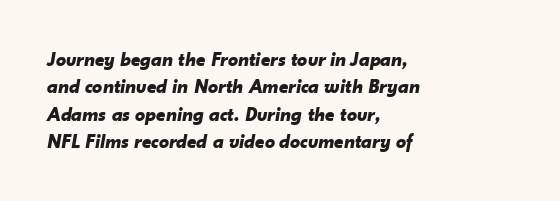
Q: Is the text bold? A: Yes.
Q: Is the text italic (slanted)? A: Yes, it leans right by about 10 degrees.
Q: Is the text underlined? A: No.
Q: How is the paragraph aligned? A: Left-aligned.
Q: Is the spacing between letters normal or unusually wide? A: Normal.
Q: Is the spacing between lines tight, normal or loose? A: Normal.
